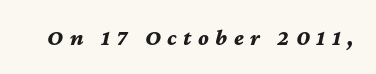
{"italic": "yes", "lean": "right", "slant_degrees": 12, "bold": "yes", "underline": "no", "letter_spacing": "wide", "letter_spacing_em": 0.28, "glyph_px": 23}
